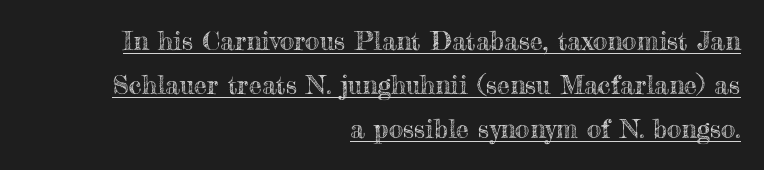
Leading matches the norm, producing a regular column. The rendering uses the underline text-decoration. Italic? Not at all — the glyphs are vertical. The text block is weighted toward the right margin, trailing off unevenly leftward.
